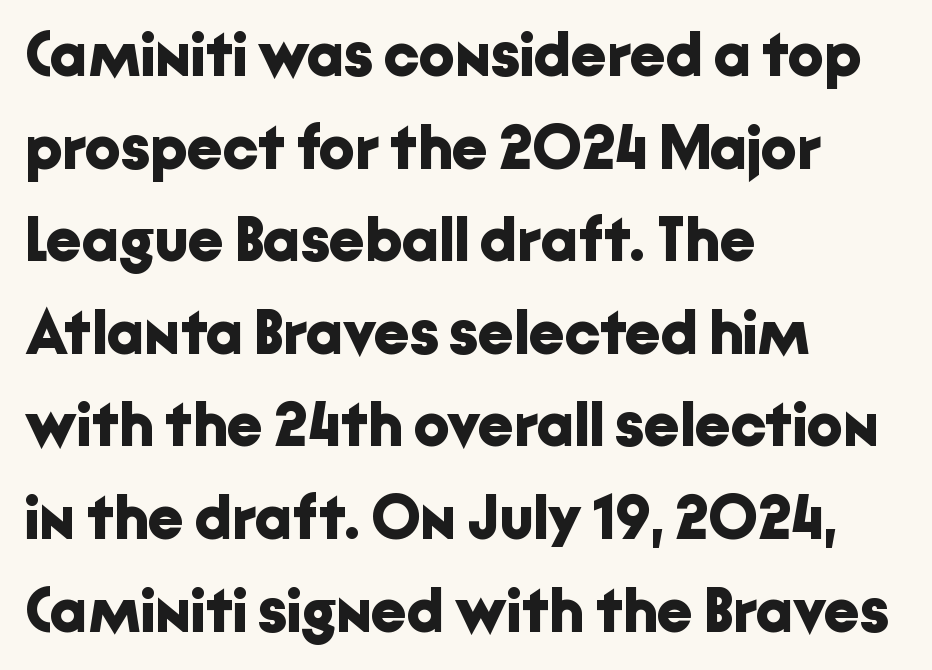
The image shows 63 px bold sans-serif type, upright; set left-aligned, normal line spacing (1.47x), normal letter spacing, not underlined; low stroke contrast and a medium x-height.
